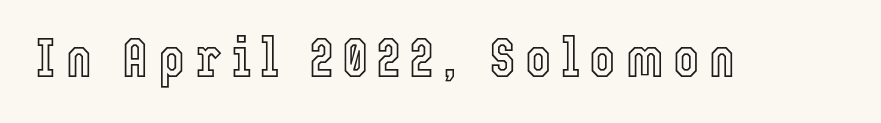
A typesetter would mark this as roman, not italic. These lines are rendered in a variable-pitch font. No word sits above an underline.
